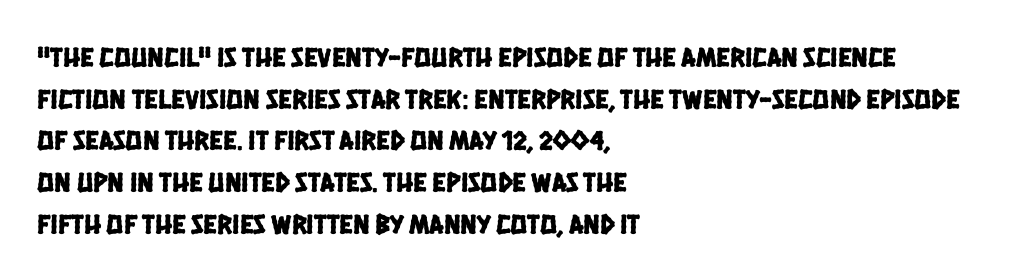
{"serif": "no", "width": "condensed", "stroke_contrast": "low", "x_height": "large", "monospaced": "no", "underline": "no", "align": "left", "line_spacing": "normal", "line_spacing_ratio": 1.49, "letter_spacing": "normal", "letter_spacing_em": 0.0, "glyph_px": 28}
